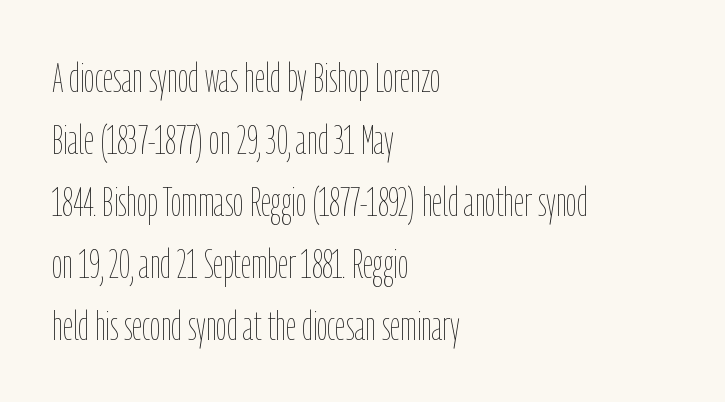
{"italic": "no", "bold": "no", "weight": "thin", "width": "condensed", "stroke_contrast": "low", "x_height": "medium", "monospaced": "no", "underline": "no", "align": "left", "line_spacing": "normal", "line_spacing_ratio": 1.51, "letter_spacing": "normal", "letter_spacing_em": 0.0, "glyph_px": 41}
